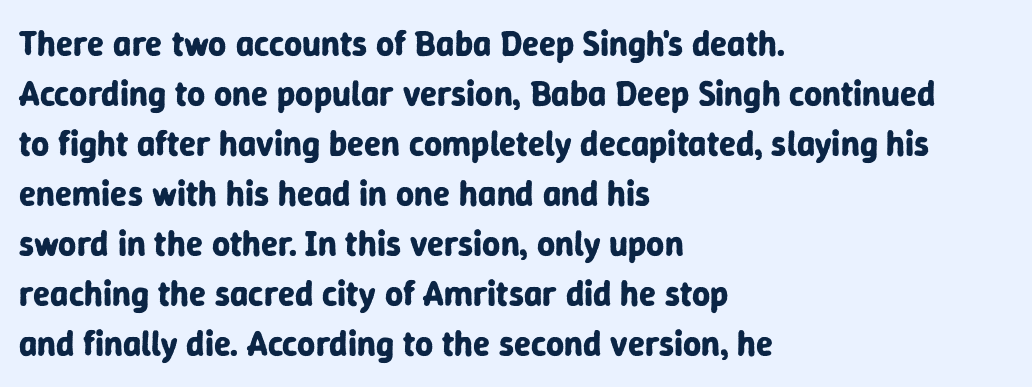
The image shows 35 px bold sans-serif type, upright; set left-aligned, normal line spacing (1.43x), normal letter spacing, not underlined; low stroke contrast and a medium x-height.
